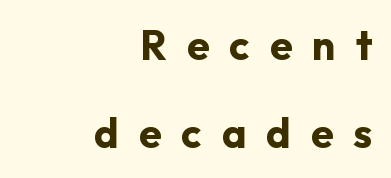
Q: Is the text bold? A: Yes.
Q: Is the text italic (slanted)? A: No, it is upright.
Q: Is the typeface a serif or a sans-serif typeface? A: Sans-serif.
Q: Is the text underlined? A: No.
Q: How is the paragraph aligned? A: Right-aligned.
Q: Is the spacing between letters normal or unusually wide? A: Unusually wide.
Q: Is the spacing between lines tight, normal or loose? A: Loose.
Q: Width (condensed, normal, or wide)? A: Normal.
Q: Stroke contrast? A: Low.
Q: x-height? A: Medium.
Q: Monospaced? A: No.
